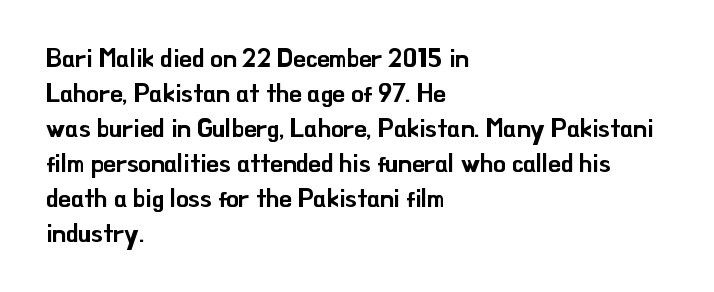
The rendering uses a moderate line-height, typical for paragraphs. A typesetter would call this zero additional tracking. Teacher's note: observe the even left margin — that is flush-left alignment. The string is rendered with underlining switched off. Posture: straight, roman, zero tilt.
